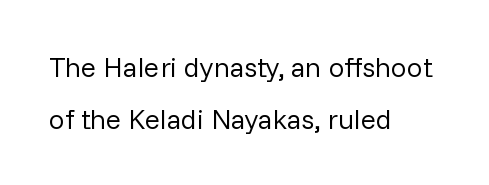
Q: Is the text bold? A: No.
Q: Is the text italic (slanted)? A: No, it is upright.
Q: Is the typeface a serif or a sans-serif typeface? A: Sans-serif.
Q: Is the text underlined? A: No.
Q: How is the paragraph aligned? A: Left-aligned.
Q: Is the spacing between letters normal or unusually wide? A: Normal.
Q: Width (condensed, normal, or wide)? A: Normal.
Q: Stroke contrast? A: Low.
Q: x-height? A: Medium.
Q: Monospaced? A: No.
